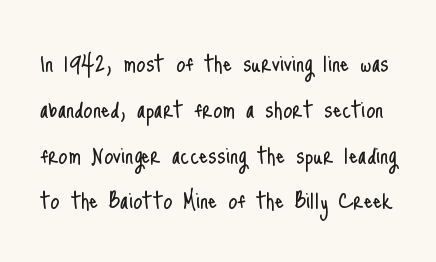
The image shows 29 px light, condensed sans-serif type, upright; set normal line spacing (1.58x), normal letter spacing, not underlined; low stroke contrast and a small x-height.
